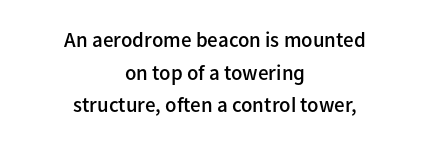
{"italic": "no", "bold": "semi", "underline": "no", "align": "center", "line_spacing": "normal", "line_spacing_ratio": 1.55, "letter_spacing": "normal", "letter_spacing_em": 0.0, "glyph_px": 21}
